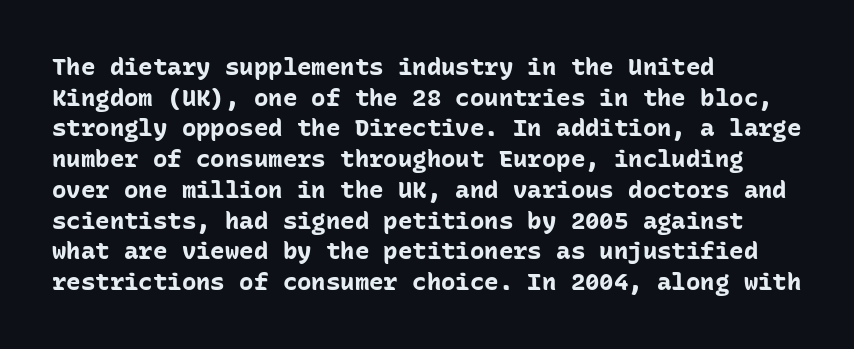
{"italic": "no", "bold": "yes", "underline": "no", "align": "left", "line_spacing": "normal", "line_spacing_ratio": 1.28, "letter_spacing": "normal", "letter_spacing_em": 0.0, "glyph_px": 24}
